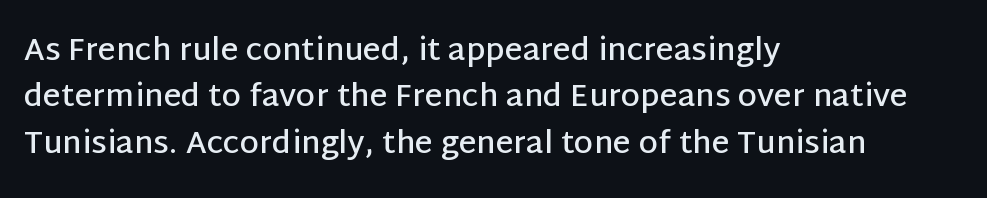
This rendering leaves character spacing at its baseline value. The designer left line spacing at the default. Character widths vary here, with narrow letters taking less room than wide ones. All the whitespace from short lines collects on the right. I'd describe the lettering as semibold — firm but not a full bold. Examine the stroke ends and you'll find no serifs.
